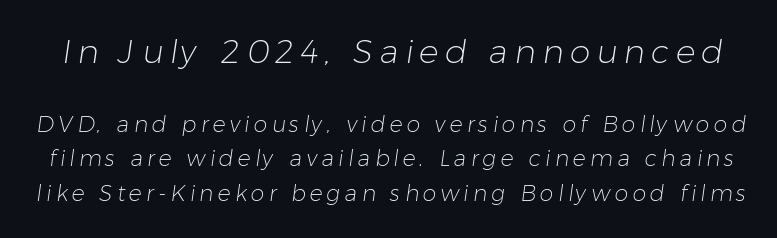
The image shows 33 px light sans-serif type; set normal line spacing (1.58x), not underlined; the first (top) block is 1.5x larger; low stroke contrast and a medium x-height.
